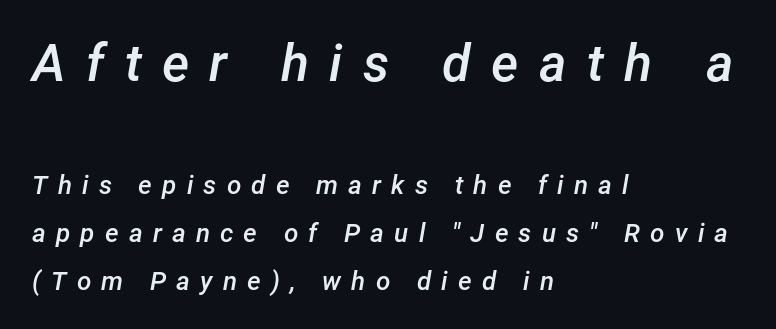
The image shows 52 px semibold type, italic (leaning right); set left-aligned, line spacing 1.84x, unusually wide letter spacing (+0.39 em), not underlined; the first (top) block is 2.0x larger; low stroke contrast and a medium x-height.
